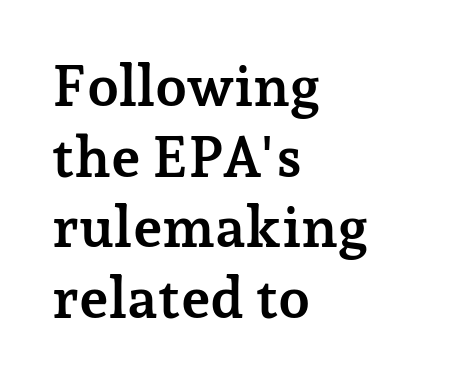
Decoration check: the copy has no underline. Varying glyph widths throughout — classic text-font behaviour. On the weight axis this lands at bold, roughly 700. This is serif lettering, the kind often seen in printed books. Each word holds together tightly as a unit, with standard inter-letter gaps. This sample is left-justified, so line endings fall wherever the words run out.
